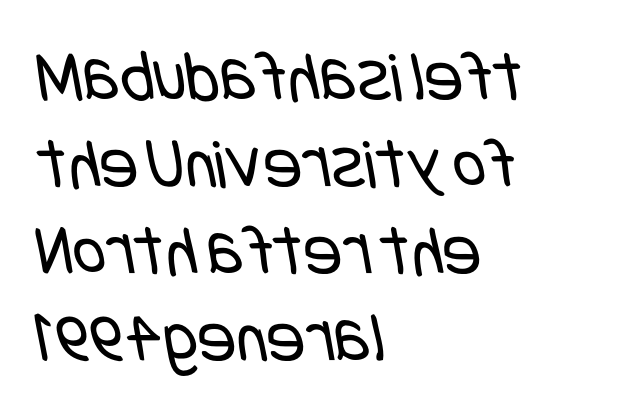
Q: Is the text bold? A: No.
Q: Is the typeface a serif or a sans-serif typeface? A: Sans-serif.
Q: Is the text underlined? A: No.
Q: How is the paragraph aligned? A: Left-aligned.
Q: Is the spacing between letters normal or unusually wide? A: Normal.
Q: Width (condensed, normal, or wide)? A: Condensed.
Q: Stroke contrast? A: Low.
Q: x-height? A: Large.
